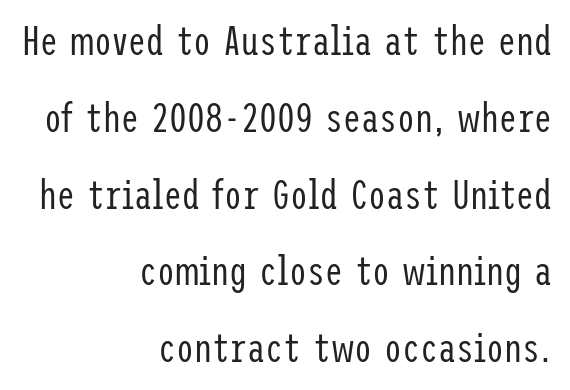
In CSS terms this would be text-align: right. Each letter's strokes conclude bluntly, with no projecting serifs. No chunkiness to these letters — they're not bold. There is no visible air inserted between adjacent glyphs. Just letters on the line, the space beneath them empty. The typography opts for an upright posture over an oblique one.
